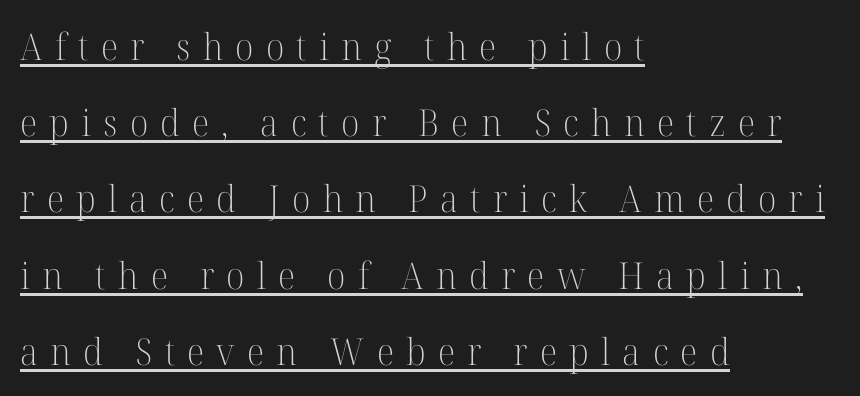
{"serif": "yes", "italic": "no", "bold": "no", "weight": "light", "width": "normal", "stroke_contrast": "high", "x_height": "medium", "monospaced": "no", "underline": "yes", "align": "left", "line_spacing": "loose", "line_spacing_ratio": 2.06, "letter_spacing": "wide", "letter_spacing_em": 0.33, "glyph_px": 37}
